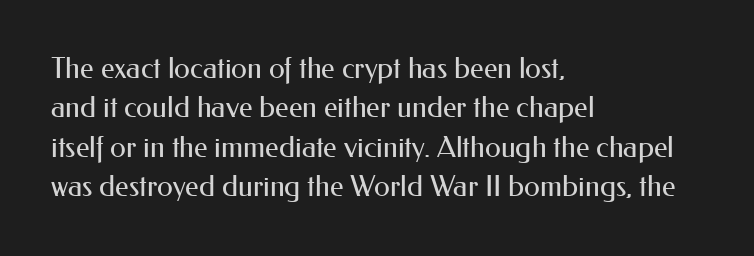
The image shows 29 px regular-weight sans-serif type, upright; set left-aligned, normal line spacing (1.36x), normal letter spacing, not underlined; medium stroke contrast and a small x-height.
